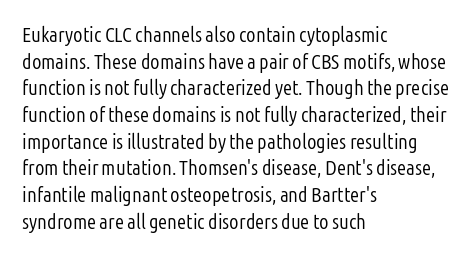
Summary of weight: not heavy and not bold. The vertical gap from one line to the next is medium. The type is set solid horizontally, with unmodified tracking. No italicization has been applied; the sample stays upright. The paragraph shown leans on its left margin. The gap between lines stays unmarked.
